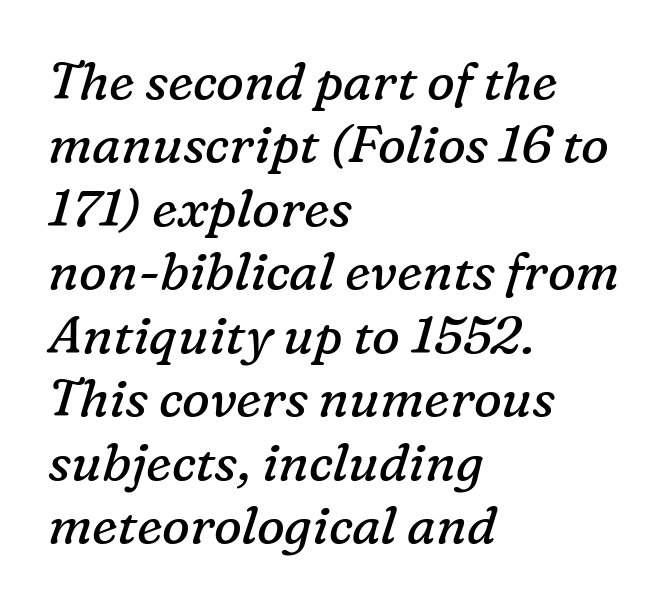
Which margin do the lines hug? The left one — the right edge is uneven. Weight class: somewhere from thin through regular. Emphasis-style slanted type is in use. The tracking reads as untouched default to a designer's eye.
